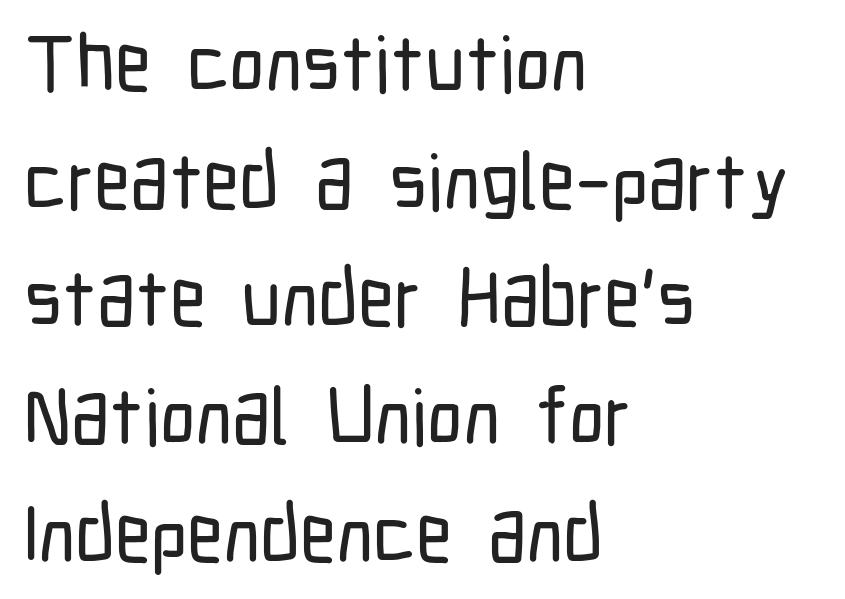
Is the block centered? No — it sits flush against the left margin. Descenders are the only things crossing below the line. No italicization has been applied; the sample stays upright. The rendering uses natural spacing where letterforms have individual widths.
